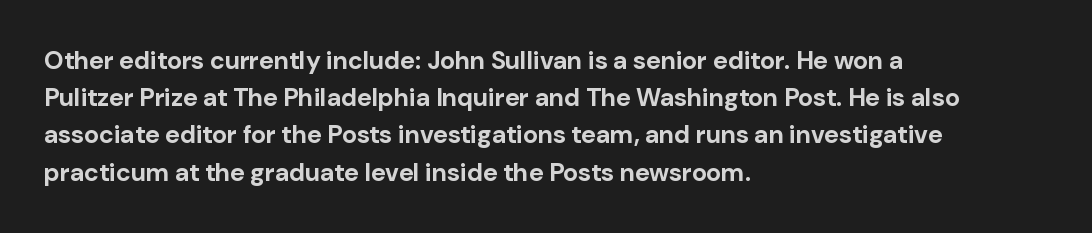
Q: Is the text bold? A: Yes.
Q: Is the text italic (slanted)? A: No, it is upright.
Q: Is the text underlined? A: No.
Q: How is the paragraph aligned? A: Left-aligned.
Q: Is the spacing between letters normal or unusually wide? A: Normal.
Q: Is the spacing between lines tight, normal or loose? A: Normal.
